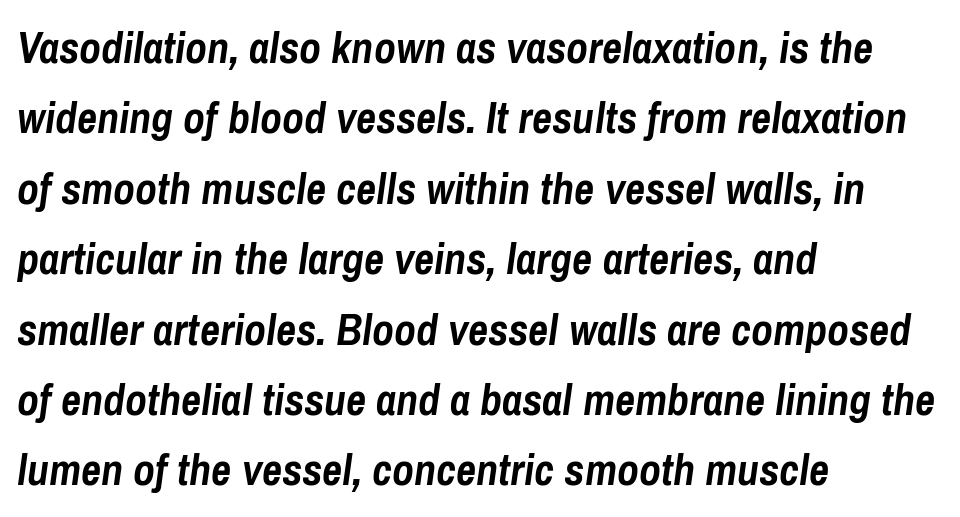
The horizontal fit of the characters is conventional and even. Each new line begins a customary step beneath the previous one. Does the weight exceed regular? Yes, all the way to bold. Teacher's note: observe the even left margin — that is flush-left alignment.
